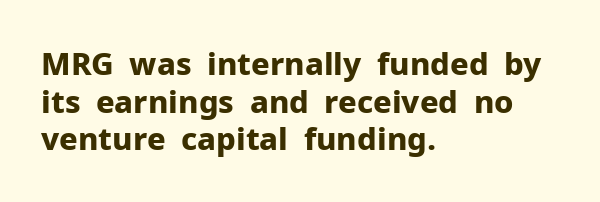
Q: Is the text bold? A: Yes.
Q: Is the text italic (slanted)? A: No, it is upright.
Q: Is the typeface a serif or a sans-serif typeface? A: Sans-serif.
Q: Is the text underlined? A: No.
Q: How is the paragraph aligned? A: Left-aligned.
Q: Is the spacing between letters normal or unusually wide? A: Normal.
Q: Width (condensed, normal, or wide)? A: Normal.
Q: Stroke contrast? A: Low.
Q: x-height? A: Medium.
Q: Monospaced? A: No.
